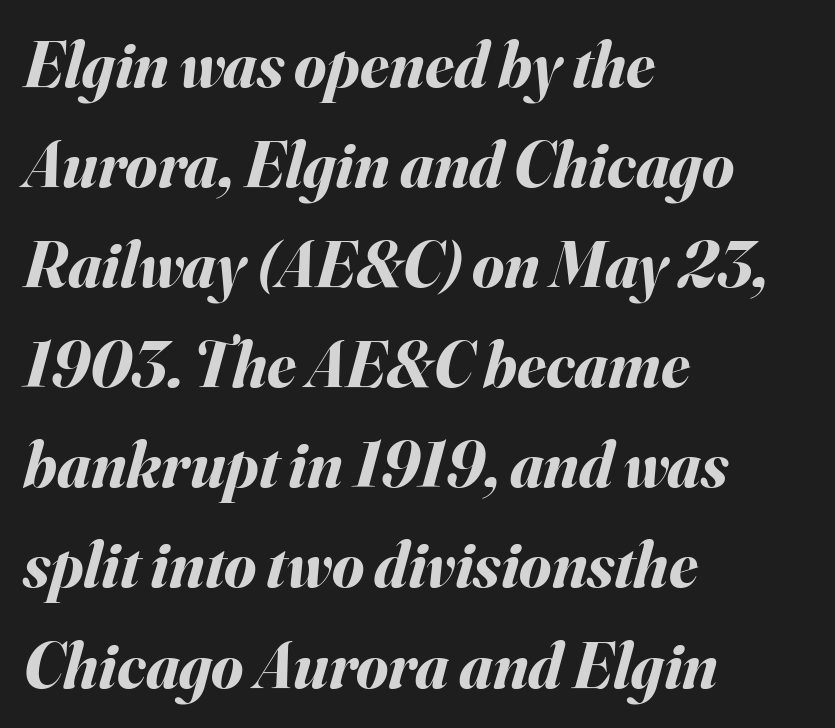
{"italic": "yes", "lean": "right", "slant_degrees": 16, "bold": "yes", "weight": "bold", "width": "normal", "stroke_contrast": "medium", "x_height": "small", "monospaced": "no", "underline": "no", "align": "left", "line_spacing": "normal", "line_spacing_ratio": 1.54, "letter_spacing": "normal", "letter_spacing_em": 0.0, "glyph_px": 65}
